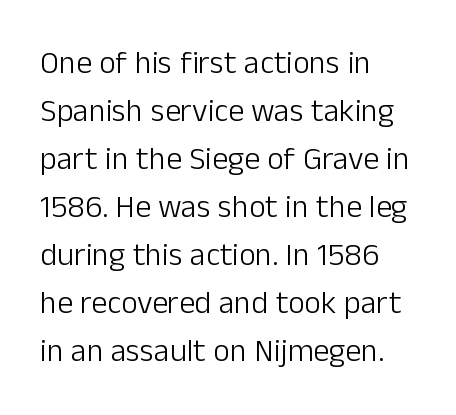
{"serif": "no", "italic": "no", "bold": "no", "weight": "light", "width": "normal", "stroke_contrast": "low", "x_height": "medium", "monospaced": "no", "underline": "no", "align": "left", "line_spacing": "normal", "line_spacing_ratio": 1.5, "letter_spacing": "normal", "letter_spacing_em": 0.0, "glyph_px": 32}
